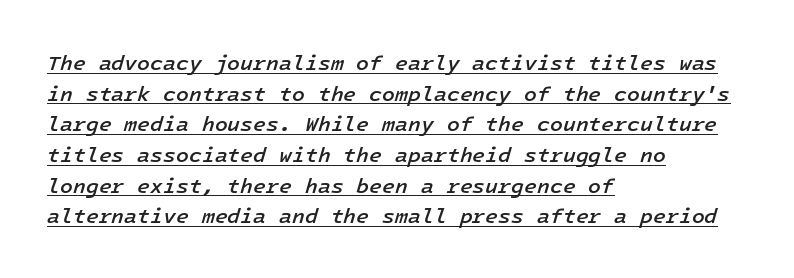
{"italic": "yes", "lean": "right", "slant_degrees": 16, "bold": "semi", "underline": "yes", "align": "left", "line_spacing": "normal", "line_spacing_ratio": 1.46, "letter_spacing": "normal", "letter_spacing_em": 0.0, "glyph_px": 21}
